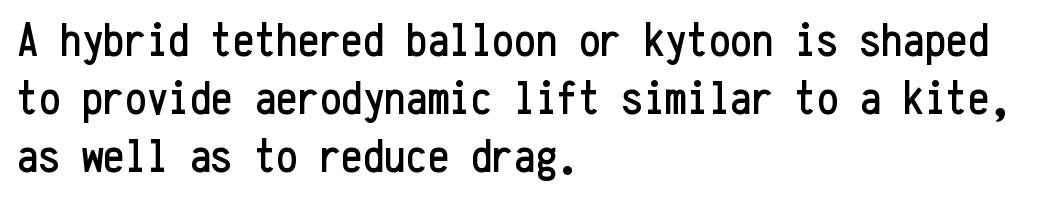
Between one letter and the next there's only the usual sliver of space. A student would call this left alignment; a typographer would say flush left, rag right. A typesetter would call this monospace, since all characters share one set width. The rendering shows plain stroke endings on the letterforms — a sans-serif design. Anything drawn beneath the words? Only blank space.
